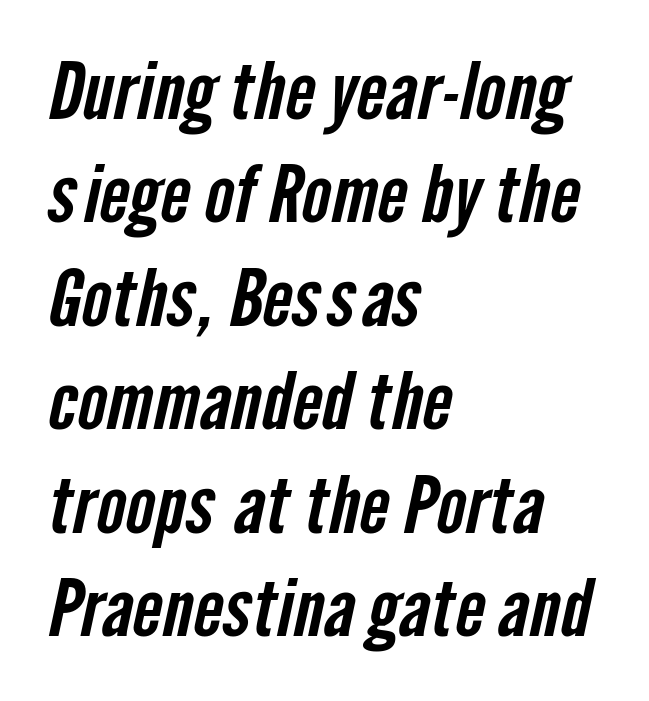
{"serif": "no", "width": "condensed", "stroke_contrast": "low", "x_height": "medium", "monospaced": "no", "underline": "no", "align": "left", "line_spacing": "normal", "line_spacing_ratio": 1.31, "letter_spacing": "normal", "letter_spacing_em": 0.0, "glyph_px": 79}
